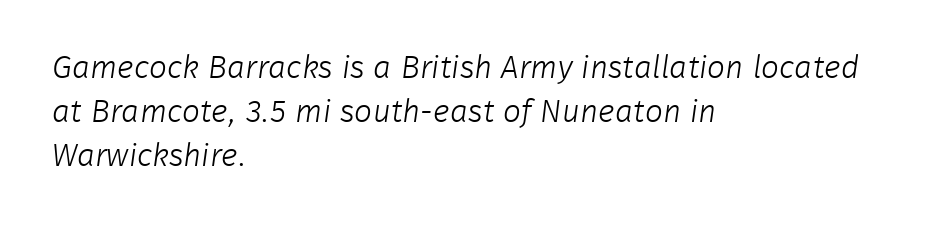
The image shows 32 px light sans-serif type; set left-aligned, normal line spacing (1.37x), normal letter spacing, not underlined; low stroke contrast and a medium x-height.
